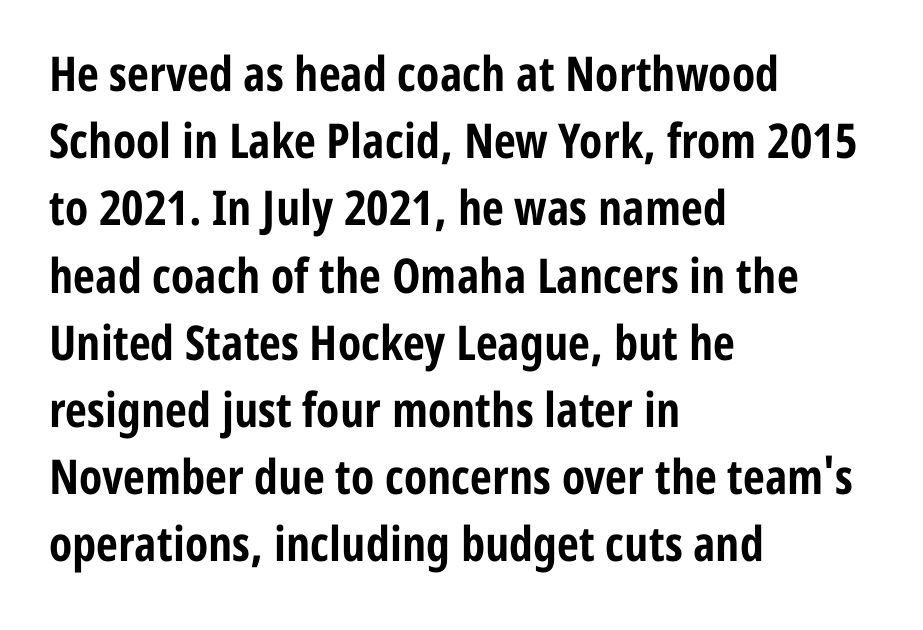
The image shows 48 px bold, condensed sans-serif type, upright; set left-aligned, normal line spacing (1.4x), normal letter spacing, not underlined; low stroke contrast and a medium x-height.
